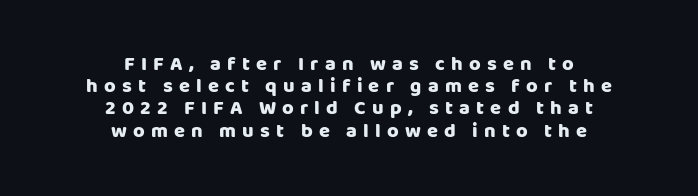
The area under the type is left untouched. Italic: no, the glyphs are upright roman. Does the copy run flush right? No — it is centered line by line. This is heavy type, rendered in bold.
